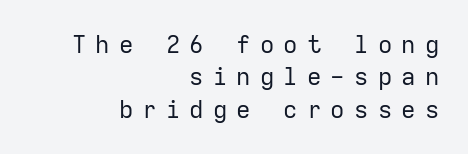
Short note: letters widely spaced. The baseline area is clear. Vertical spacing — default. The specimen reads as upright at a glance.
